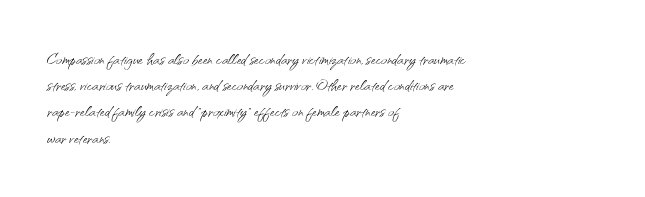
The image shows 21 px text type; set left-aligned, normal line spacing (1.25x), normal letter spacing, not underlined.
